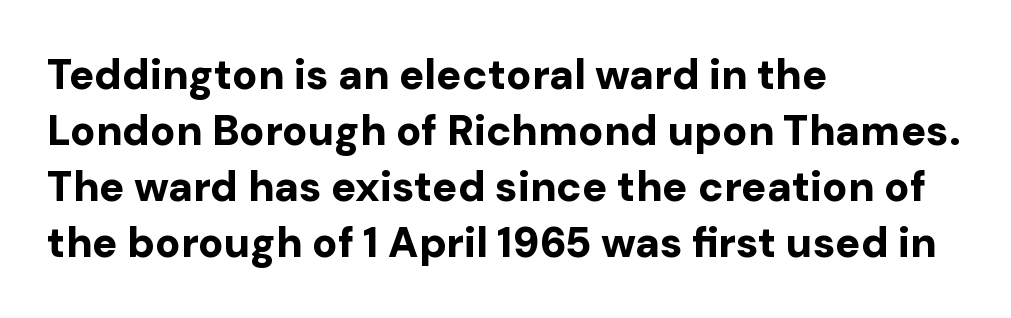
Q: Is the text bold? A: Yes.
Q: Is the text italic (slanted)? A: No, it is upright.
Q: Is the typeface a serif or a sans-serif typeface? A: Sans-serif.
Q: Is the text underlined? A: No.
Q: How is the paragraph aligned? A: Left-aligned.
Q: Is the spacing between letters normal or unusually wide? A: Normal.
Q: Is the spacing between lines tight, normal or loose? A: Normal.
Q: Width (condensed, normal, or wide)? A: Normal.
Q: Stroke contrast? A: Low.
Q: x-height? A: Medium.
Q: Monospaced? A: No.
